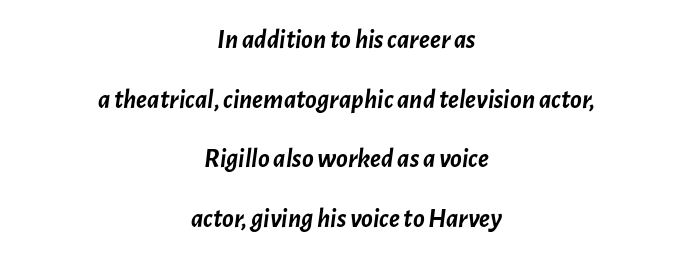
Lines of text with bare space underneath. If you folded the block vertically in half, each line would mirror itself in length. Tracking value appears to be zero — textbook default spacing. Designer's note — italics engaged. On the weight axis this lands at bold, roughly 700. Regarding leading, the lines here are spaced well apart.
